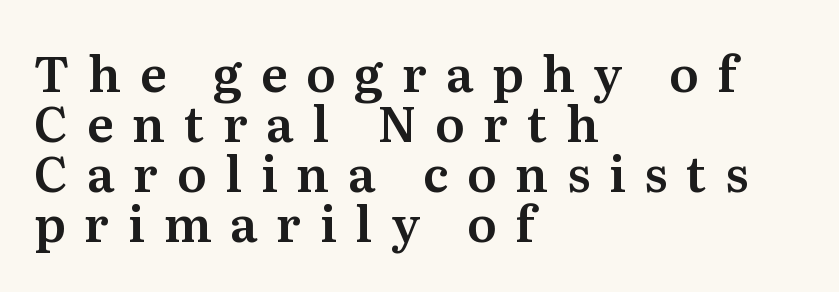
{"serif": "yes", "italic": "no", "width": "normal", "stroke_contrast": "medium", "x_height": "medium", "monospaced": "no", "underline": "no", "align": "left", "line_spacing": "tight", "line_spacing_ratio": 1.02, "letter_spacing": "wide", "letter_spacing_em": 0.38, "glyph_px": 49}
